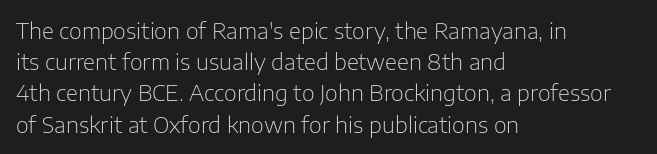
Every row of glyphs begins at an identical x-position on the left. The typesetting does not lean heavy: it is not bold. One glance says typical: line gaps are just what's usual. Underlining? Definitely not there.
